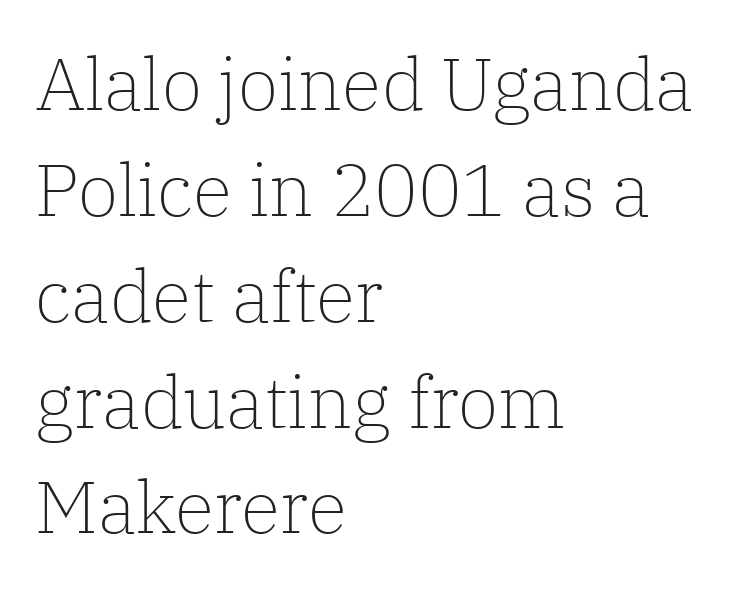
The letters sit at their default tracking, neither squeezed nor spread. Anything drawn beneath the words? Only blank space. Short and long lines alike share a common starting point at left. The typeface has the unassuming heft of standard copy or less. Spacing verdict: proportional, widths tailored to each character.
